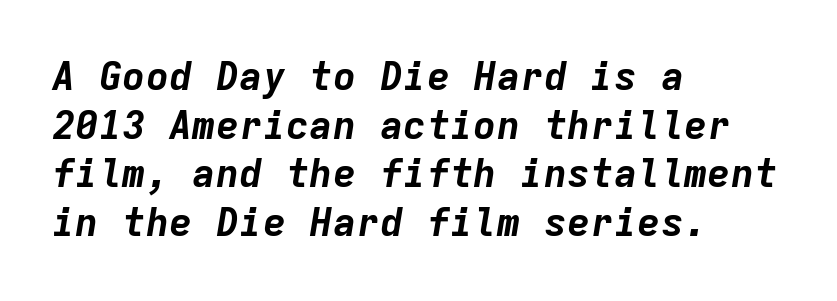
The image shows 39 px bold type, italic (leaning right), monospaced; set left-aligned, normal line spacing (1.25x), normal letter spacing, not underlined; low stroke contrast and a medium x-height.
